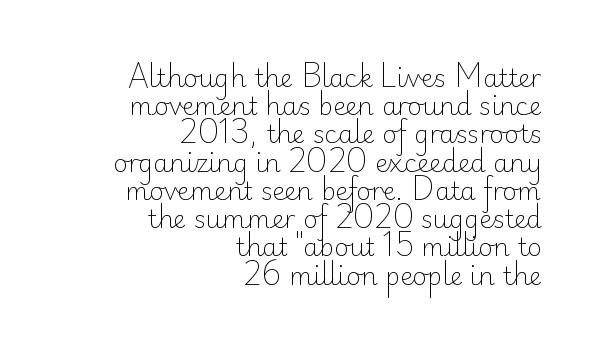
{"italic": "no", "bold": "no", "underline": "no", "align": "right", "line_spacing": "tight", "line_spacing_ratio": 1.13, "letter_spacing": "normal", "letter_spacing_em": 0.0, "glyph_px": 25}
